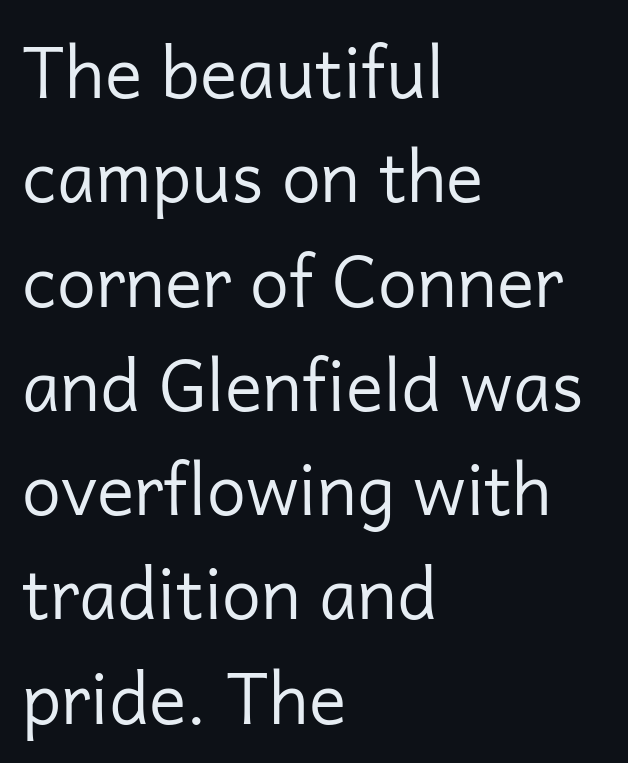
The image shows 70 px regular-weight sans-serif type, upright; set left-aligned, normal line spacing (1.49x), normal letter spacing, not underlined; low stroke contrast and a medium x-height.
